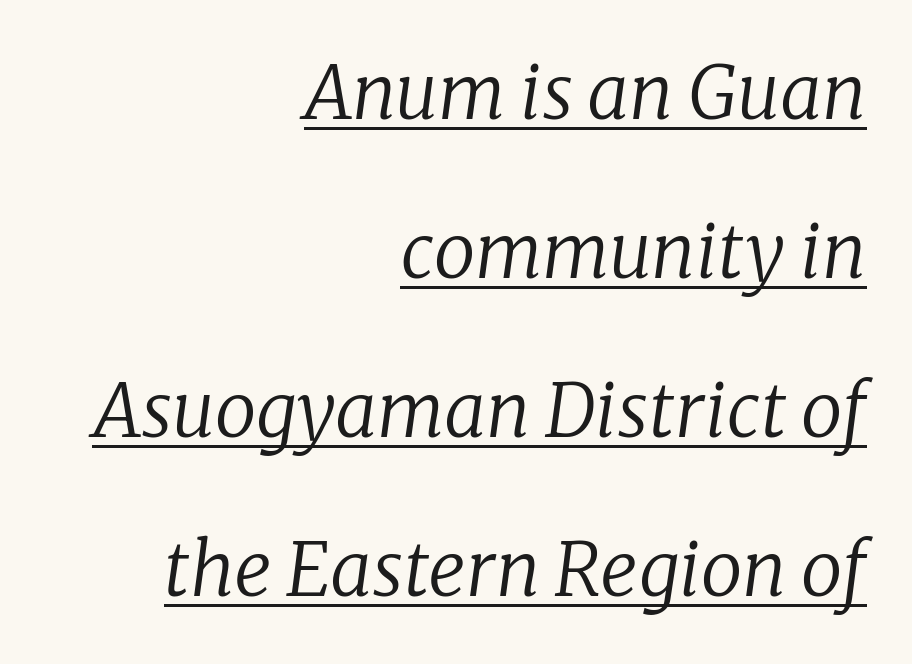
{"serif": "yes", "italic": "yes", "lean": "right", "slant_degrees": 8, "bold": "no", "weight": "regular", "width": "normal", "stroke_contrast": "low", "x_height": "medium", "monospaced": "no", "underline": "yes", "align": "right", "line_spacing": "loose", "line_spacing_ratio": 2.15, "letter_spacing": "normal", "letter_spacing_em": 0.0, "glyph_px": 74}
